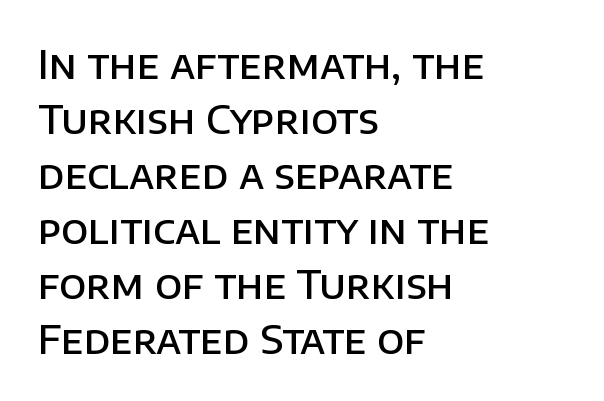
Q: Is the text bold? A: Semi-bold.
Q: Is the text italic (slanted)? A: No, it is upright.
Q: Is the typeface a serif or a sans-serif typeface? A: Sans-serif.
Q: Is the text underlined? A: No.
Q: How is the paragraph aligned? A: Left-aligned.
Q: Is the spacing between letters normal or unusually wide? A: Normal.
Q: Is the spacing between lines tight, normal or loose? A: Normal.
Q: Width (condensed, normal, or wide)? A: Normal.
Q: Stroke contrast? A: Low.
Q: x-height? A: Large.
Q: Monospaced? A: No.
